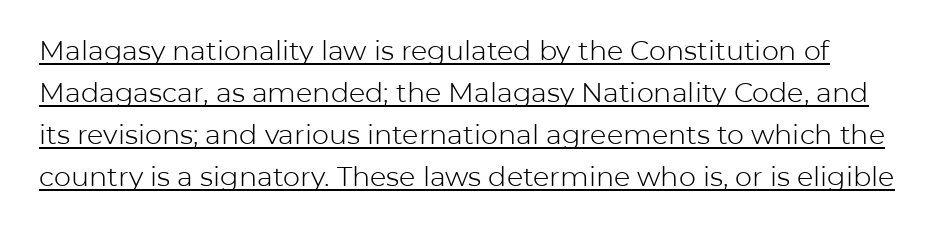
{"italic": "no", "bold": "no", "underline": "yes", "line_spacing": "normal", "line_spacing_ratio": 1.56, "letter_spacing": "normal", "letter_spacing_em": 0.0, "glyph_px": 27}
